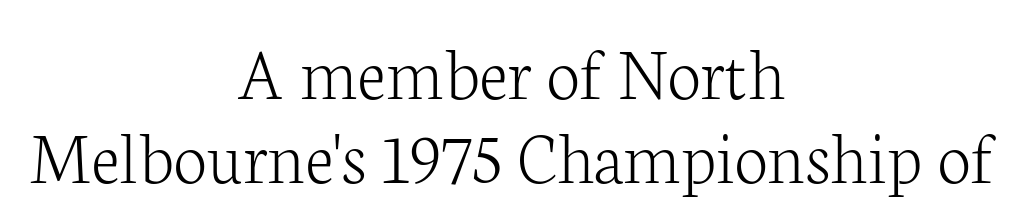
Q: Is the text bold? A: No.
Q: Is the text italic (slanted)? A: No, it is upright.
Q: Is the typeface a serif or a sans-serif typeface? A: Serif.
Q: Is the text underlined? A: No.
Q: How is the paragraph aligned? A: Centered.
Q: Is the spacing between letters normal or unusually wide? A: Normal.
Q: Is the spacing between lines tight, normal or loose? A: Tight.
Q: Width (condensed, normal, or wide)? A: Normal.
Q: Stroke contrast? A: Low.
Q: x-height? A: Medium.
Q: Monospaced? A: No.
